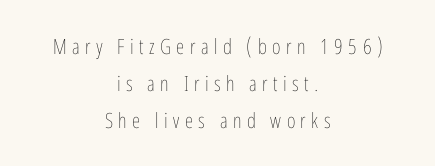
{"italic": "no", "bold": "no", "underline": "no", "align": "center", "line_spacing_ratio": 1.76, "letter_spacing": "wide", "letter_spacing_em": 0.26, "glyph_px": 21}
